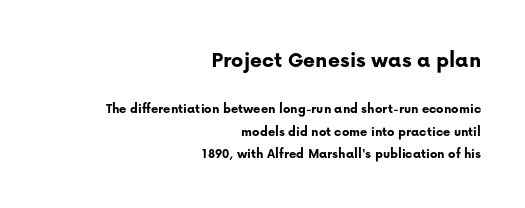
The image shows 23 px bold type, upright; set right-aligned, normal line spacing (1.6x), normal letter spacing, not underlined; the first (top) block is 1.64x larger.
